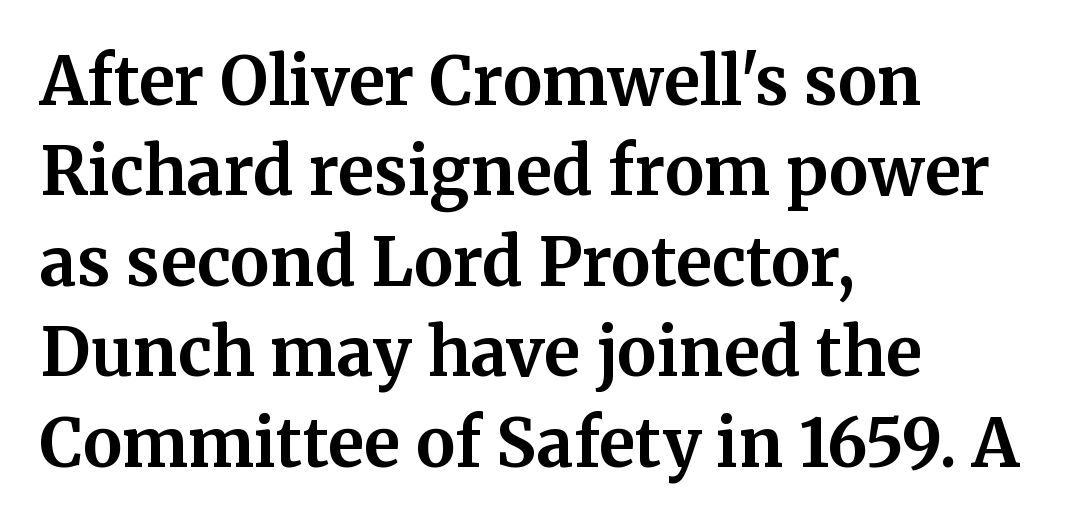
Q: Is the text bold? A: Yes.
Q: Is the text italic (slanted)? A: No, it is upright.
Q: Is the typeface a serif or a sans-serif typeface? A: Serif.
Q: Is the text underlined? A: No.
Q: How is the paragraph aligned? A: Left-aligned.
Q: Is the spacing between letters normal or unusually wide? A: Normal.
Q: Is the spacing between lines tight, normal or loose? A: Normal.
Q: Width (condensed, normal, or wide)? A: Normal.
Q: Stroke contrast? A: Medium.
Q: x-height? A: Medium.
Q: Monospaced? A: No.
